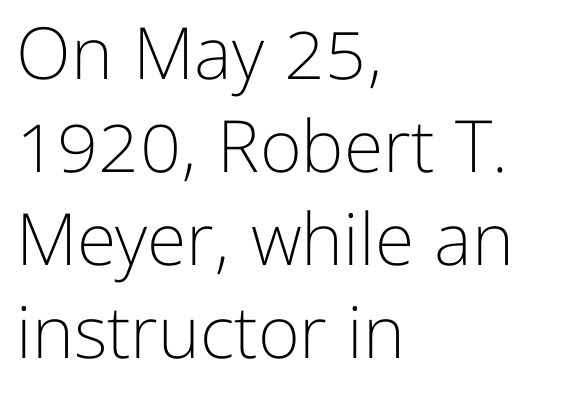
{"serif": "no", "italic": "no", "bold": "no", "weight": "light", "width": "normal", "stroke_contrast": "low", "x_height": "medium", "monospaced": "no", "underline": "no", "align": "left", "line_spacing": "normal", "line_spacing_ratio": 1.29, "letter_spacing": "normal", "letter_spacing_em": 0.0, "glyph_px": 72}
